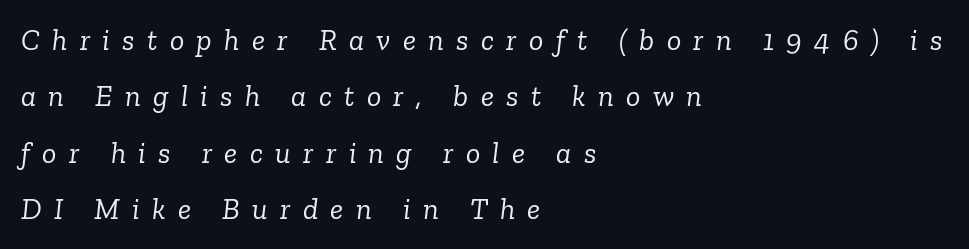
{"serif": "yes", "italic": "yes", "lean": "right", "slant_degrees": 6, "bold": "no", "weight": "light", "width": "normal", "stroke_contrast": "low", "x_height": "medium", "monospaced": "no", "underline": "no", "align": "left", "line_spacing_ratio": 1.88, "letter_spacing": "wide", "letter_spacing_em": 0.41, "glyph_px": 30}
